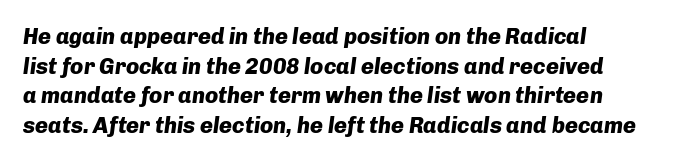
The image shows 22 px bold type, italic (leaning right); set left-aligned, normal line spacing (1.35x), normal letter spacing, not underlined.
